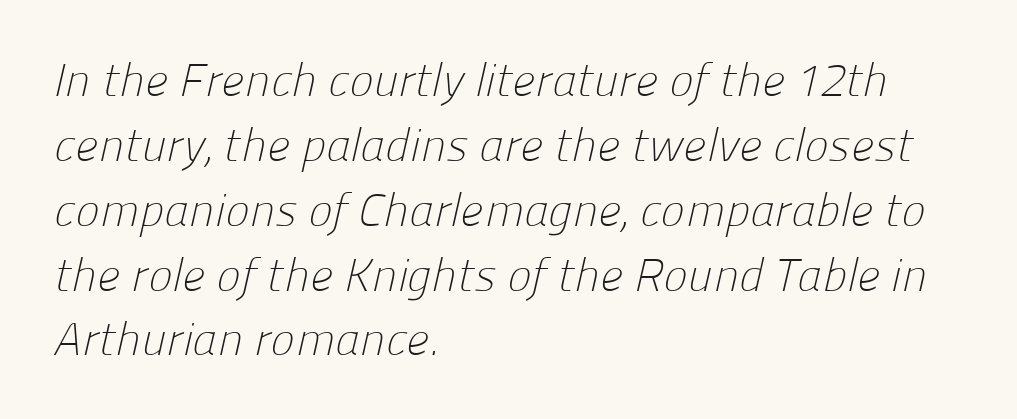
Where is the straight margin? On the left. Short note: letters normally spaced. The font sits on the lighter half of the weight spectrum, regular included. Character widths vary here, with narrow letters taking less room than wide ones. The baseline area is clear.
